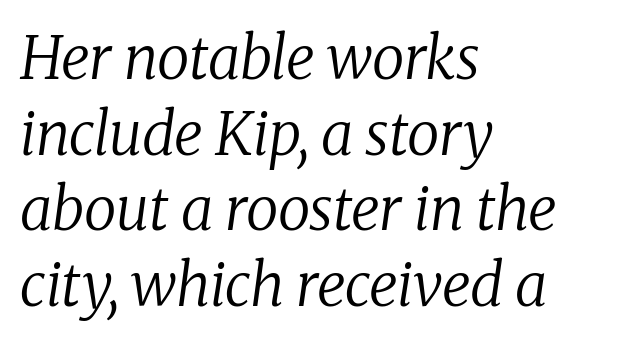
The paragraph has a hard left edge and a soft right edge. Little horizontal feet cap the strokes, marking this as serif type. Letters rest on an invisible, unmarked baseline. Here the designer chose a conventional face with non-uniform glyph widths. The specimen reads as italic at a glance.
